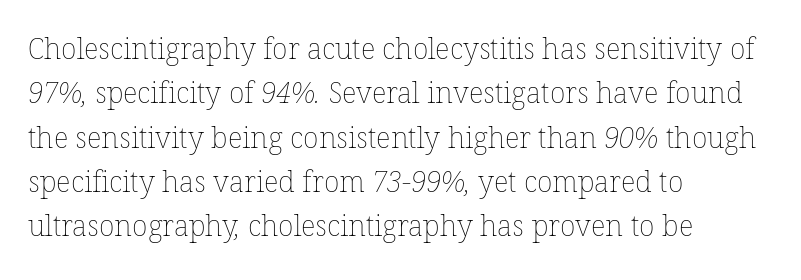
In terms of letterspacing, this is plain default setting. Alignment: flush left. Underlining? Definitely not there. This block has exactly the height ordinary leading produces.
